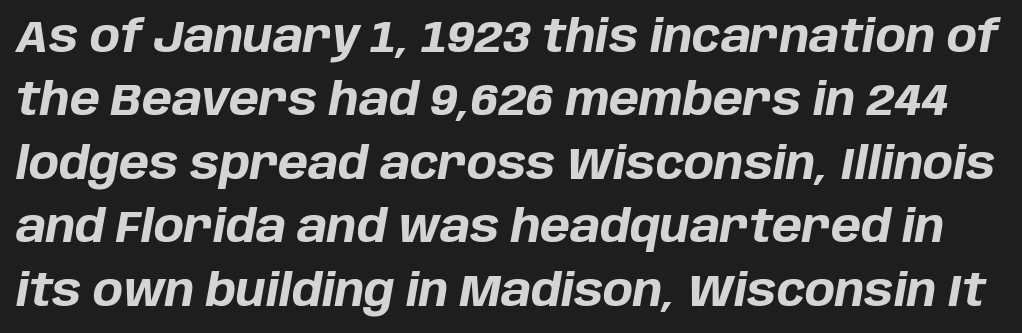
{"italic": "yes", "lean": "right", "slant_degrees": 10, "bold": "yes", "weight": "bold", "width": "normal", "stroke_contrast": "low", "x_height": "large", "monospaced": "no", "underline": "no", "line_spacing": "normal", "line_spacing_ratio": 1.41, "letter_spacing": "normal", "letter_spacing_em": 0.0, "glyph_px": 45}
